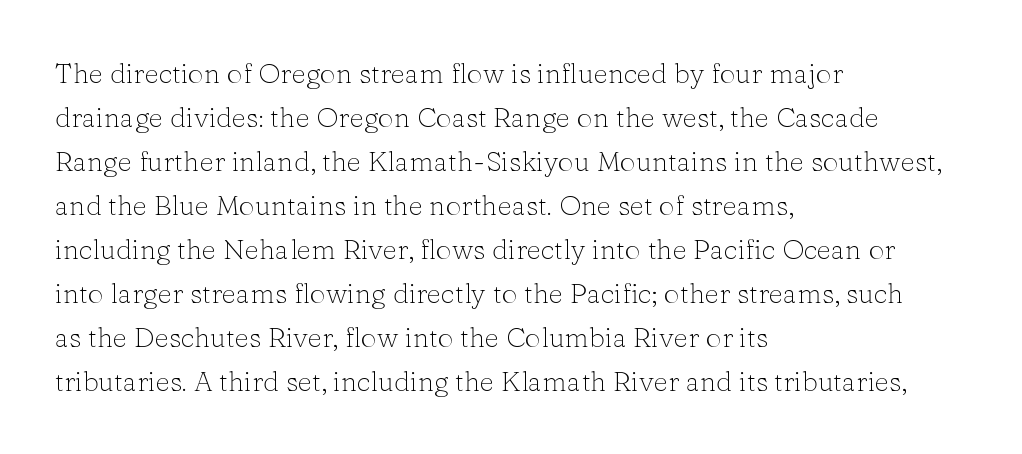
Weight: not bold — regular or lighter. A bare baseline throughout the passage. Glyph-to-glyph distance matches everyday printed text. Do the characters align in a grid? No, the font is proportional.
